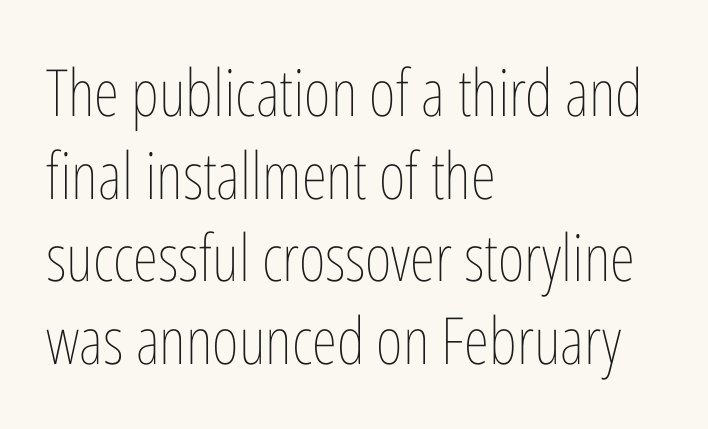
{"italic": "no", "bold": "no", "weight": "thin", "width": "condensed", "stroke_contrast": "low", "x_height": "medium", "monospaced": "no", "underline": "no", "align": "left", "line_spacing": "normal", "line_spacing_ratio": 1.27, "letter_spacing": "normal", "letter_spacing_em": 0.0, "glyph_px": 65}
